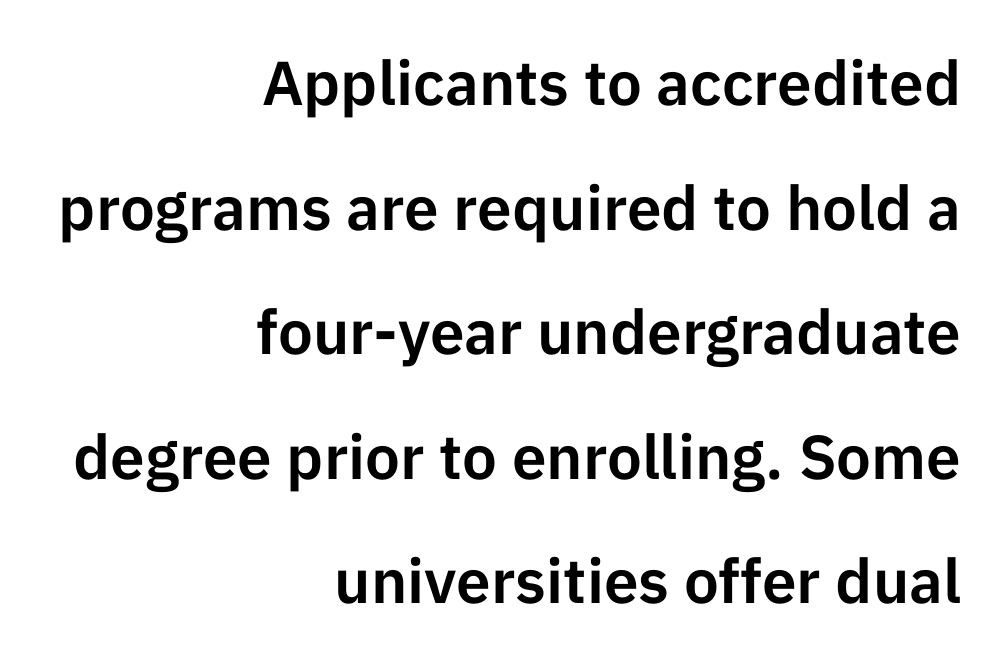
{"serif": "no", "italic": "no", "width": "normal", "stroke_contrast": "low", "x_height": "medium", "monospaced": "no", "underline": "no", "align": "right", "line_spacing": "loose", "line_spacing_ratio": 2.01, "letter_spacing": "normal", "letter_spacing_em": 0.0, "glyph_px": 62}
